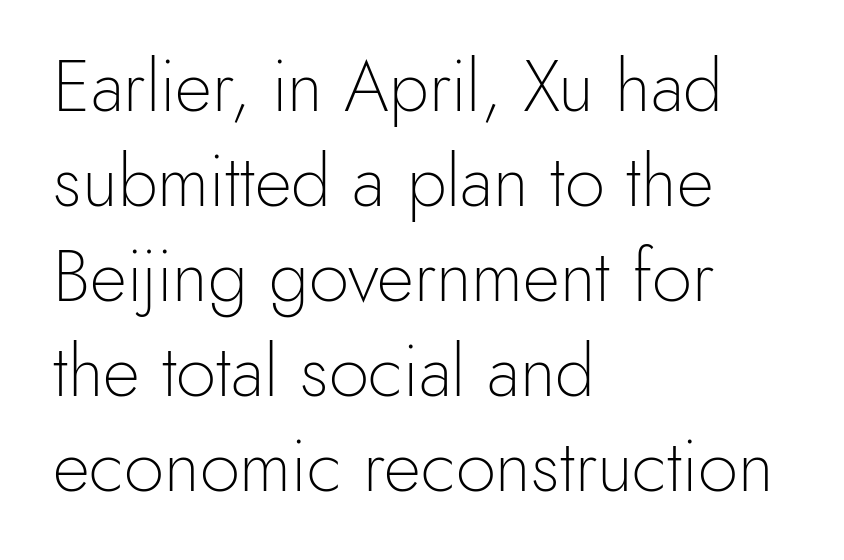
Weight: not bold — regular or lighter. One glance says typical: line gaps are just what's usual. Clear beneath every line of the passage. These lines keep a tight, regular rhythm from letter to letter. It's the straight-up-and-down kind of type. The paragraph has a hard left edge and a soft right edge.
